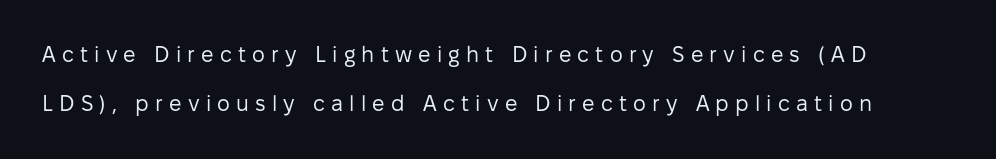
The tracking jumps out immediately: characters are airy and widely separated. Ascenders rise straight up at ninety degrees. No word sits above an underline. Notice the wide empty band between every row — that's loose leading.
